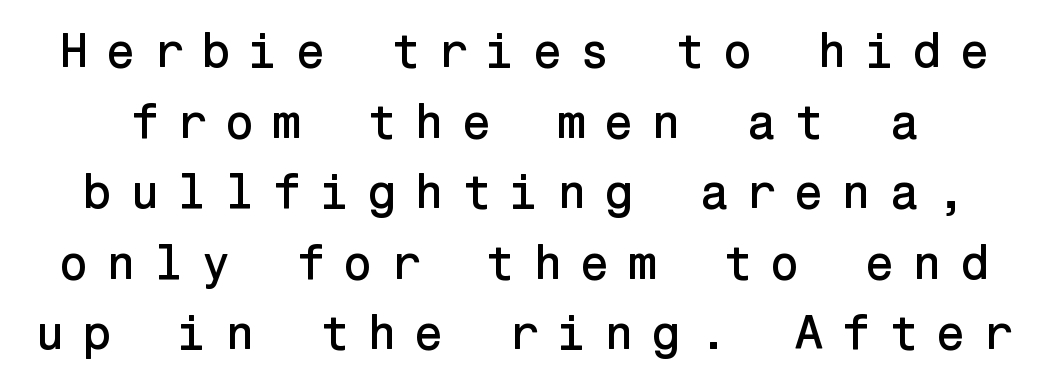
The image shows 48 px sans-serif type, upright; set normal line spacing (1.47x), unusually wide letter spacing (+0.37 em), not underlined; low stroke contrast and a medium x-height.
